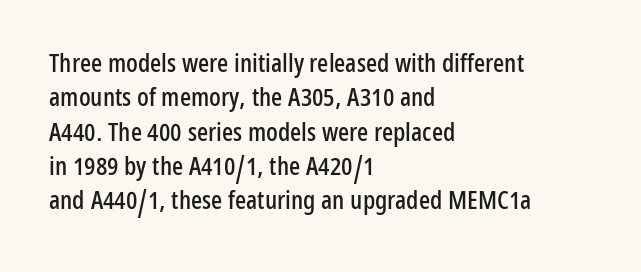
{"italic": "no", "underline": "no", "align": "left", "line_spacing": "normal", "line_spacing_ratio": 1.32, "letter_spacing": "normal", "letter_spacing_em": 0.0, "glyph_px": 26}
